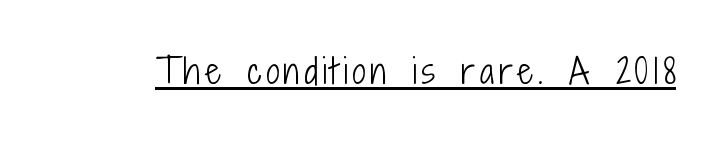
The image shows 34 px light, condensed sans-serif type, upright; set underlined; low stroke contrast and a medium x-height.
